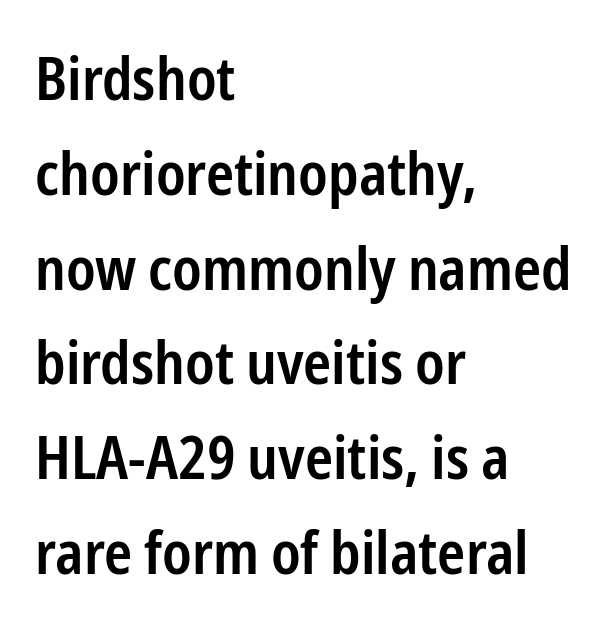
Looks like regular typesetting: each glyph gets only the width it needs. Classification — sans serif. Do the letters lean? They stand straight. Inter-character spacing is left at the font's built-in metrics. Quick note: underline off.
